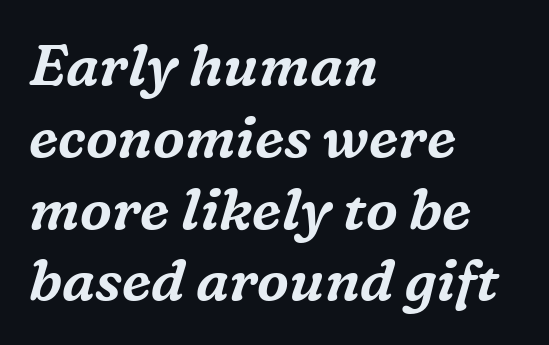
Slant detected: the letters are inclined. Check the space under the baseline: it is left empty. Which margin do the lines hug? The left one — the right edge is uneven. The gaps between neighbouring characters are ordinary and unremarkable. Horizontal bands of white between lines are of average thickness.
